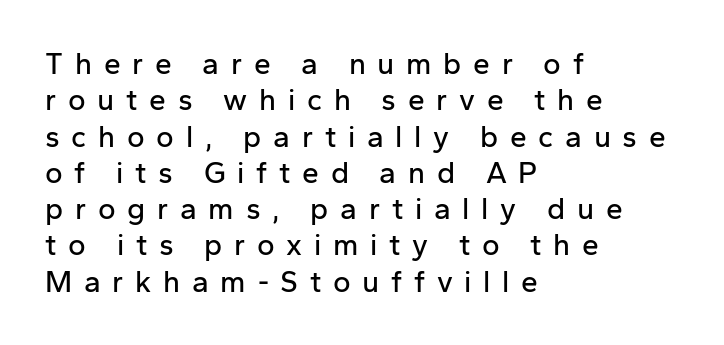
The image shows 30 px sans-serif type, upright; set left-aligned, line spacing 1.21x, unusually wide letter spacing (+0.39 em), not underlined; low stroke contrast and a medium x-height.
